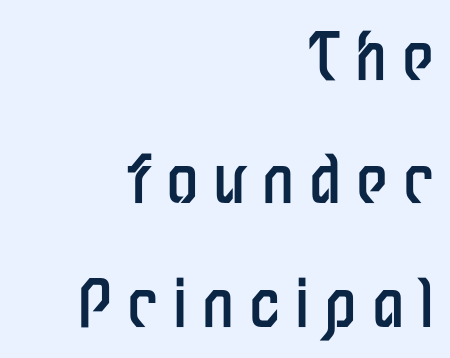
Q: Is the text bold? A: No.
Q: Is the text italic (slanted)? A: No, it is upright.
Q: Is the typeface a serif or a sans-serif typeface? A: Sans-serif.
Q: Is the text underlined? A: No.
Q: How is the paragraph aligned? A: Right-aligned.
Q: Is the spacing between letters normal or unusually wide? A: Unusually wide.
Q: Is the spacing between lines tight, normal or loose? A: Loose.
Q: Width (condensed, normal, or wide)? A: Condensed.
Q: Stroke contrast? A: Low.
Q: x-height? A: Medium.
Q: Monospaced? A: No.
